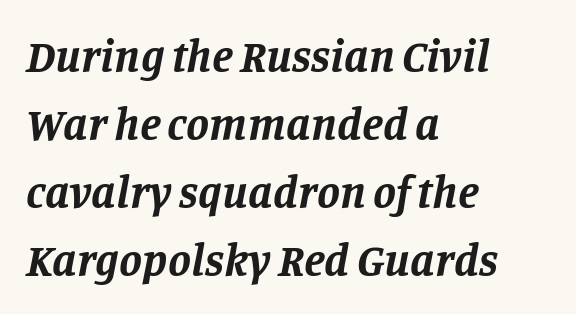
Q: Is the text bold? A: Yes.
Q: Is the text italic (slanted)? A: Yes, it leans right by about 11 degrees.
Q: Is the typeface a serif or a sans-serif typeface? A: Serif.
Q: Is the text underlined? A: No.
Q: How is the paragraph aligned? A: Left-aligned.
Q: Is the spacing between letters normal or unusually wide? A: Normal.
Q: Is the spacing between lines tight, normal or loose? A: Normal.
Q: Width (condensed, normal, or wide)? A: Normal.
Q: Stroke contrast? A: Low.
Q: x-height? A: Large.
Q: Monospaced? A: No.
